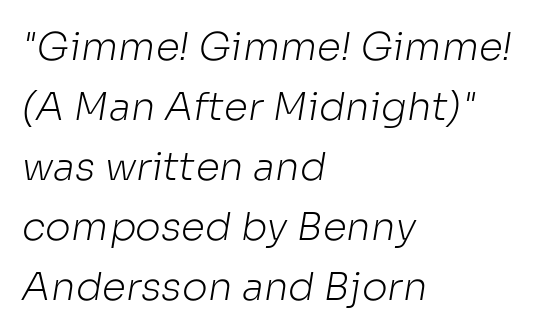
Q: Is the text bold? A: No.
Q: Is the typeface a serif or a sans-serif typeface? A: Sans-serif.
Q: Is the text underlined? A: No.
Q: How is the paragraph aligned? A: Left-aligned.
Q: Is the spacing between letters normal or unusually wide? A: Normal.
Q: Is the spacing between lines tight, normal or loose? A: Normal.
Q: Width (condensed, normal, or wide)? A: Normal.
Q: Stroke contrast? A: Low.
Q: x-height? A: Medium.
Q: Monospaced? A: No.
